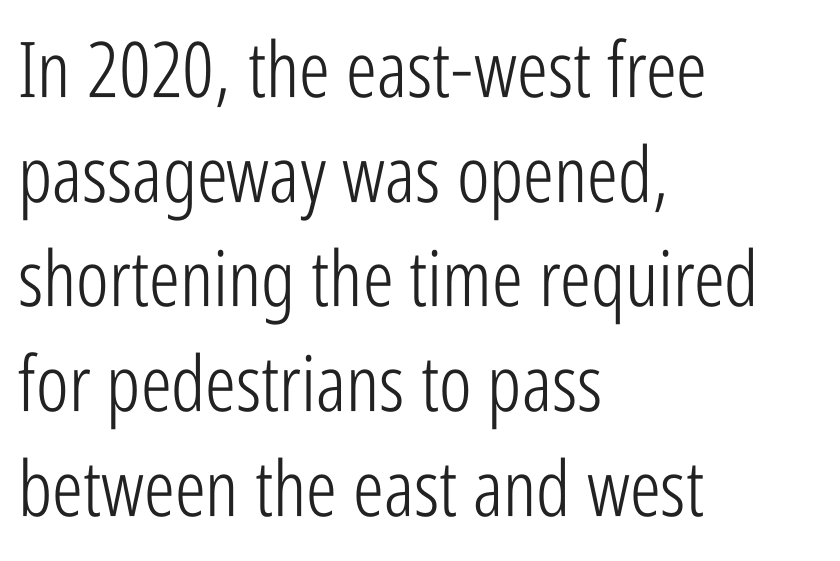
Proportional: the letters do not fall into vertical columns. No letter is thick-stroked: the sample isn't bold. The gaps between neighbouring characters are ordinary and unremarkable. Type style note: lacks serifs.
